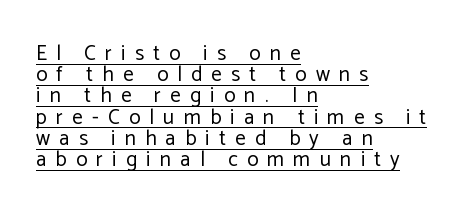
{"italic": "no", "bold": "no", "underline": "yes", "align": "left", "line_spacing": "tight", "line_spacing_ratio": 1.01, "letter_spacing": "wide", "letter_spacing_em": 0.44, "glyph_px": 21}
